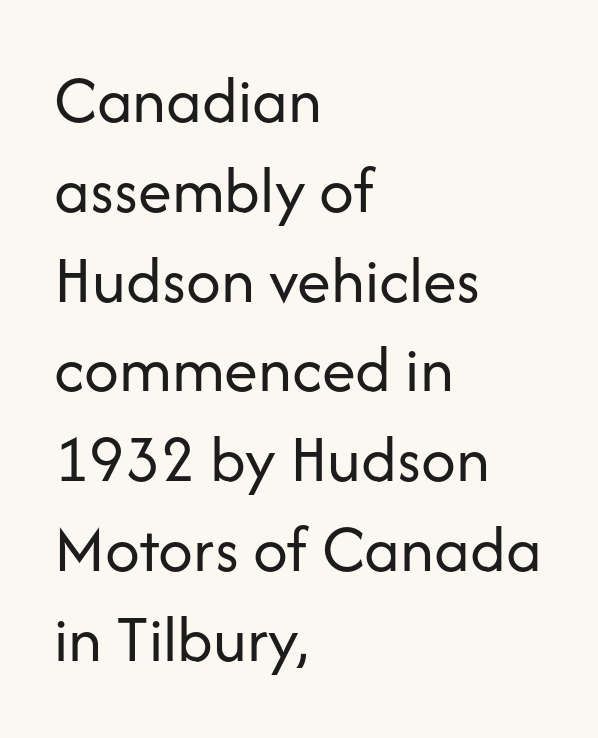
The image shows 68 px regular-weight sans-serif type, upright; set left-aligned, normal line spacing (1.32x), normal letter spacing, not underlined; low stroke contrast and a medium x-height.
